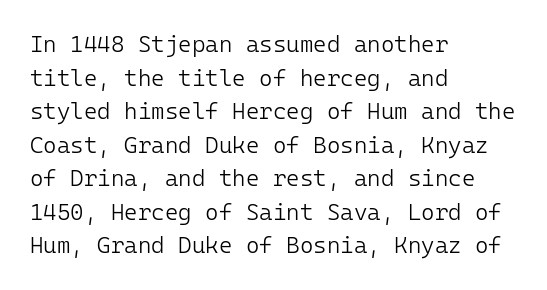
Q: Is the text bold? A: No.
Q: Is the text italic (slanted)? A: No, it is upright.
Q: Is the text underlined? A: No.
Q: How is the paragraph aligned? A: Left-aligned.
Q: Is the spacing between letters normal or unusually wide? A: Normal.
Q: Is the spacing between lines tight, normal or loose? A: Normal.
